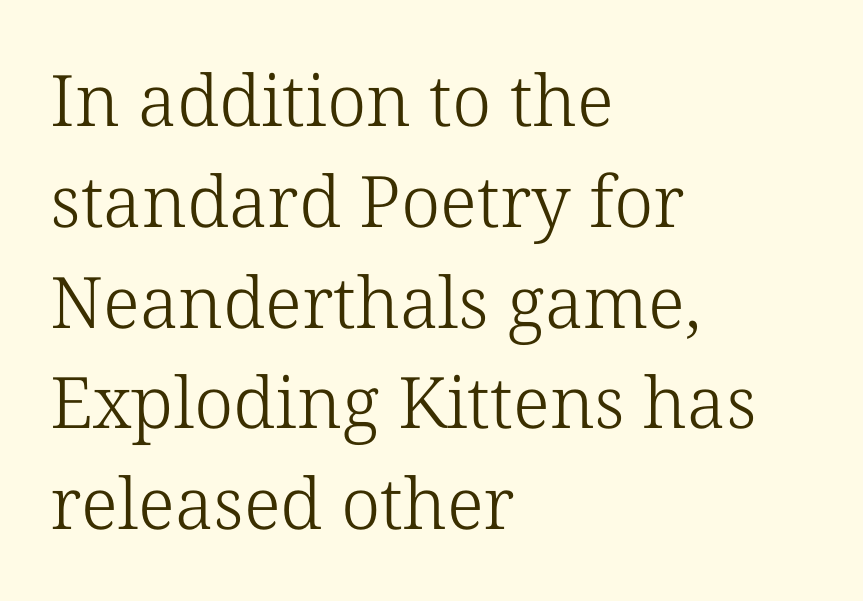
The image shows 71 px light serif type, upright; set left-aligned, normal line spacing (1.42x), normal letter spacing, not underlined; low stroke contrast and a medium x-height.
